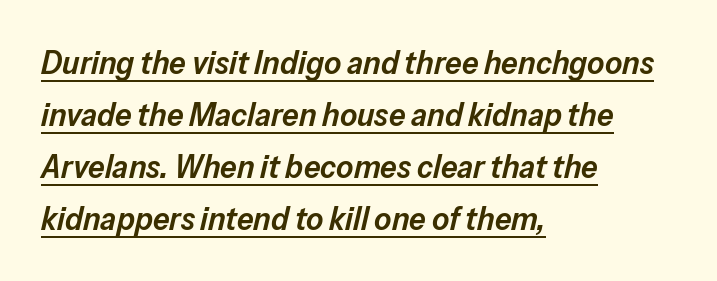
Q: Is the text bold? A: Semi-bold.
Q: Is the text italic (slanted)? A: Yes, it leans right by about 13 degrees.
Q: Is the text underlined? A: Yes.
Q: How is the paragraph aligned? A: Left-aligned.
Q: Is the spacing between letters normal or unusually wide? A: Normal.
Q: Is the spacing between lines tight, normal or loose? A: Normal.
Q: Width (condensed, normal, or wide)? A: Normal.
Q: Stroke contrast? A: Low.
Q: x-height? A: Medium.
Q: Monospaced? A: No.
